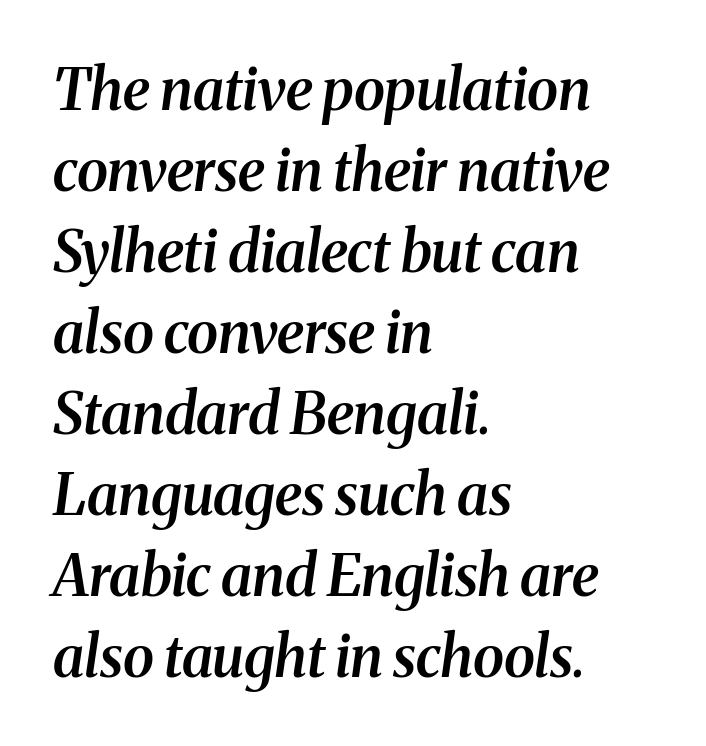
Q: Is the text bold? A: Semi-bold.
Q: Is the text italic (slanted)? A: Yes, it leans right by about 8 degrees.
Q: Is the typeface a serif or a sans-serif typeface? A: Serif.
Q: Is the text underlined? A: No.
Q: How is the paragraph aligned? A: Left-aligned.
Q: Is the spacing between letters normal or unusually wide? A: Normal.
Q: Is the spacing between lines tight, normal or loose? A: Normal.
Q: Width (condensed, normal, or wide)? A: Normal.
Q: Stroke contrast? A: Medium.
Q: x-height? A: Medium.
Q: Monospaced? A: No.
